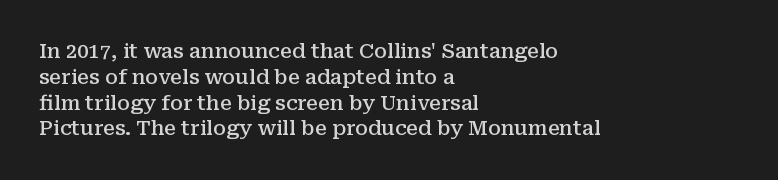
Q: Is the text bold? A: Semi-bold.
Q: Is the text italic (slanted)? A: No, it is upright.
Q: Is the text underlined? A: No.
Q: How is the paragraph aligned? A: Left-aligned.
Q: Is the spacing between letters normal or unusually wide? A: Normal.
Q: Is the spacing between lines tight, normal or loose? A: Normal.
